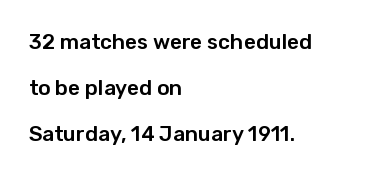
Italic? Not at all — the glyphs are vertical. Standard letterfit; no display-style spreading of the glyphs. Visually the block forms a straight wall on the left and a jagged coastline on the right. A typesetter would call this leading open, well beyond the default. This rendering features lettering with no underline.
